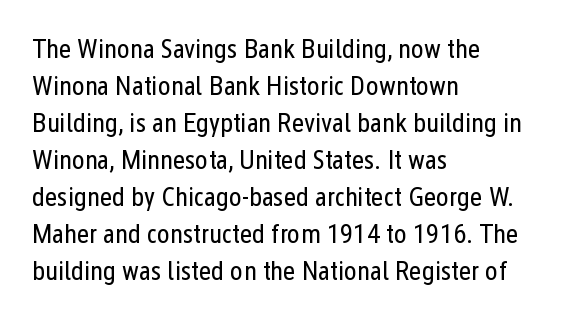
Reading down the block, your eye returns to a fixed left position each line. Tall strokes in this sample are plumb rather than angled. The rendering uses a moderate line-height, typical for paragraphs. This is not heavy type; no bold has been used. Any mark beneath the type? The region is blank. Each word holds together tightly as a unit, with standard inter-letter gaps.
